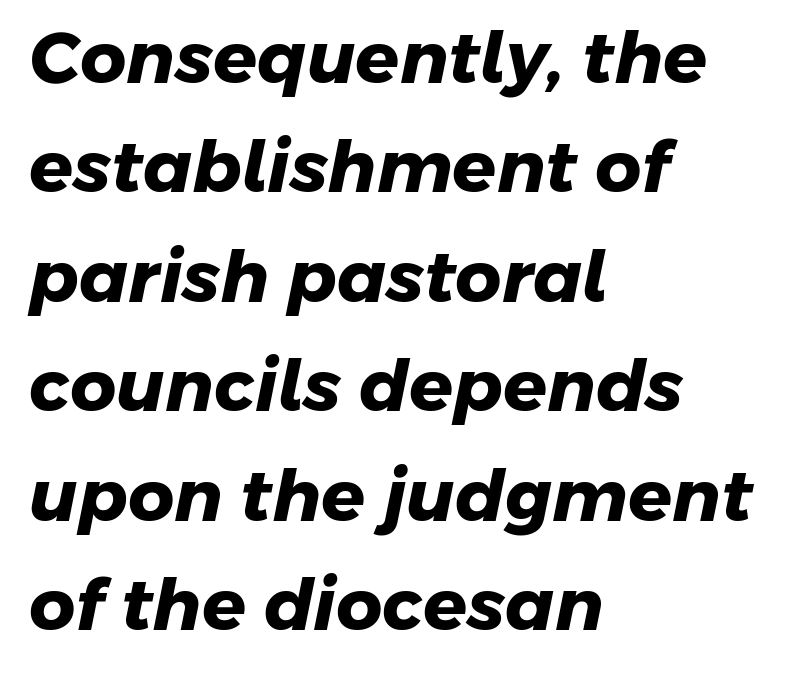
{"serif": "no", "bold": "yes", "weight": "heavy", "width": "normal", "stroke_contrast": "low", "x_height": "medium", "monospaced": "no", "underline": "no", "align": "left", "line_spacing": "normal", "line_spacing_ratio": 1.52, "letter_spacing": "normal", "letter_spacing_em": 0.0, "glyph_px": 72}
